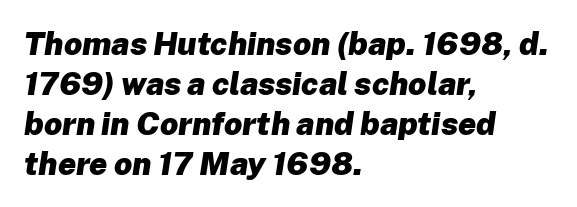
The image shows 32 px heavy type, italic (leaning right); set left-aligned, normal line spacing (1.25x), normal letter spacing, not underlined; low stroke contrast and a medium x-height.
